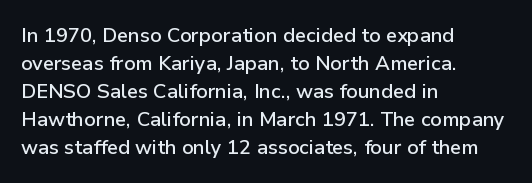
{"italic": "no", "underline": "no", "align": "left", "line_spacing": "normal", "line_spacing_ratio": 1.4, "letter_spacing": "normal", "letter_spacing_em": 0.0, "glyph_px": 20}
